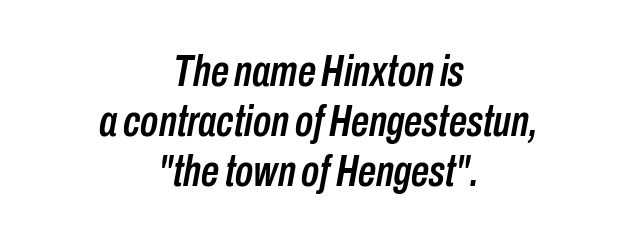
The image shows 45 px condensed type, italic (leaning right); set centered, tight line spacing (1.11x), normal letter spacing, not underlined; low stroke contrast and a medium x-height.
